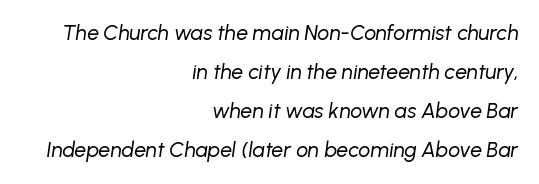
Honestly, there is no underline to notice here at all. These lines were composed using italics. Standard letterfit; no display-style spreading of the glyphs. The lines are quadded right. Stem width sits at or under what a default text font uses.
